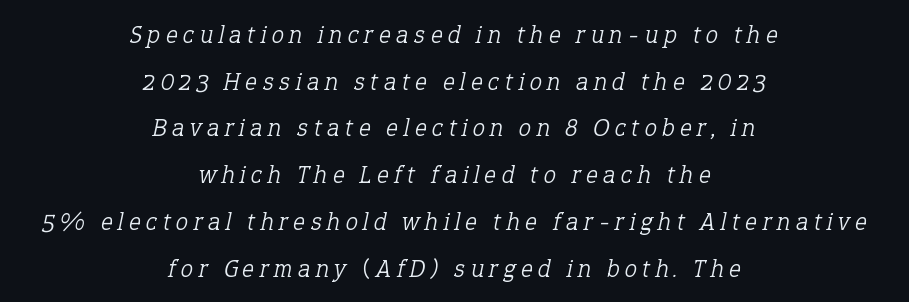
The image shows 25 px text type, italic (leaning right); set centered, line spacing 1.87x, unusually wide letter spacing (+0.22 em), not underlined.
